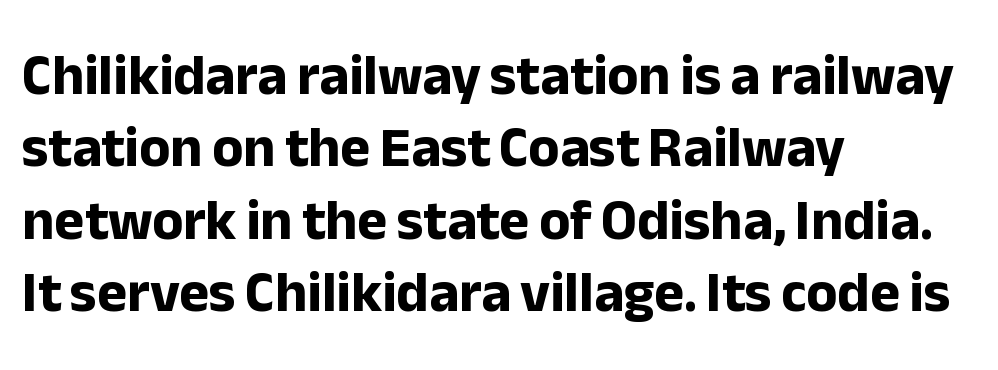
Q: Is the text bold? A: Yes.
Q: Is the text italic (slanted)? A: No, it is upright.
Q: Is the typeface a serif or a sans-serif typeface? A: Sans-serif.
Q: Is the text underlined? A: No.
Q: How is the paragraph aligned? A: Left-aligned.
Q: Is the spacing between letters normal or unusually wide? A: Normal.
Q: Is the spacing between lines tight, normal or loose? A: Normal.
Q: Width (condensed, normal, or wide)? A: Normal.
Q: Stroke contrast? A: Low.
Q: x-height? A: Medium.
Q: Monospaced? A: No.
